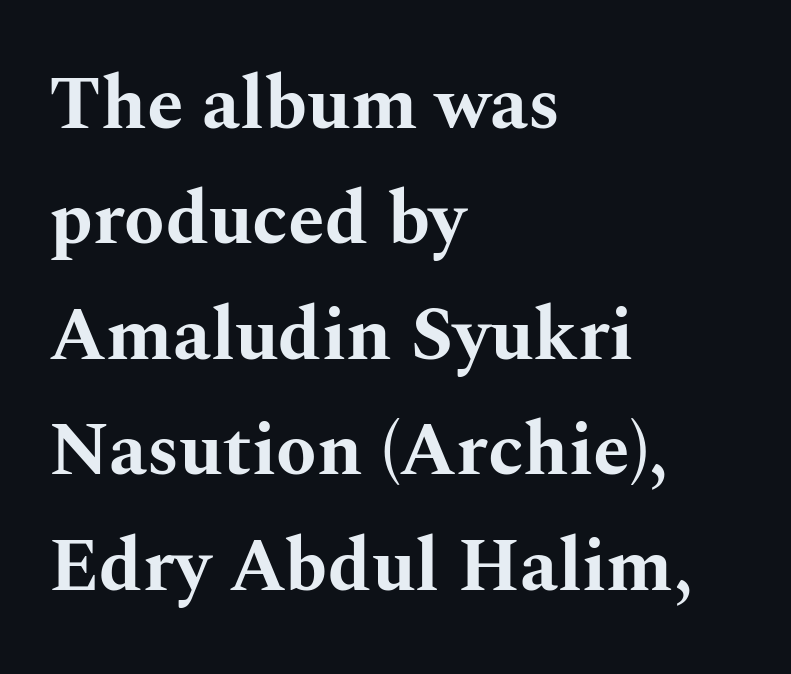
The image shows 74 px bold, wide serif type, upright; set left-aligned, normal line spacing (1.56x), normal letter spacing, not underlined; medium stroke contrast and a medium x-height.
